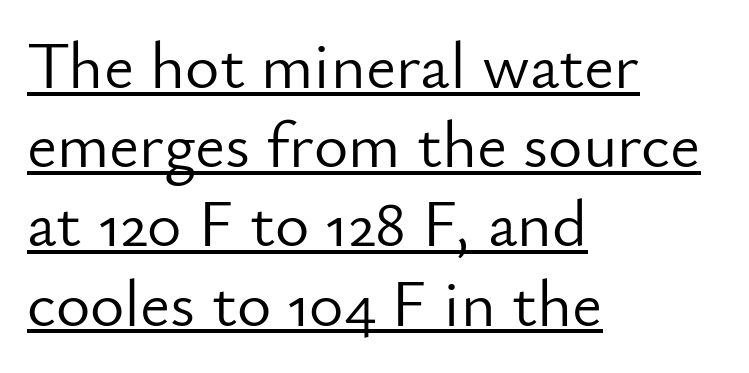
The image shows 66 px light sans-serif type, upright; set left-aligned, line spacing 1.2x, normal letter spacing, underlined; low stroke contrast and a small x-height.
